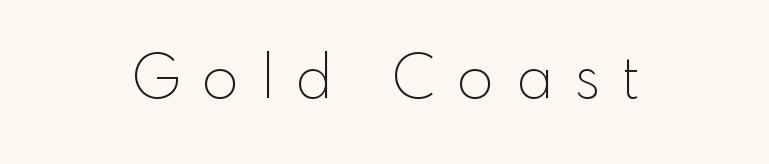
This is the regular roman posture of the typeface. Short note: letters widely spaced. Weight class: somewhere from thin through regular. The rendering uses natural spacing where letterforms have individual widths.
